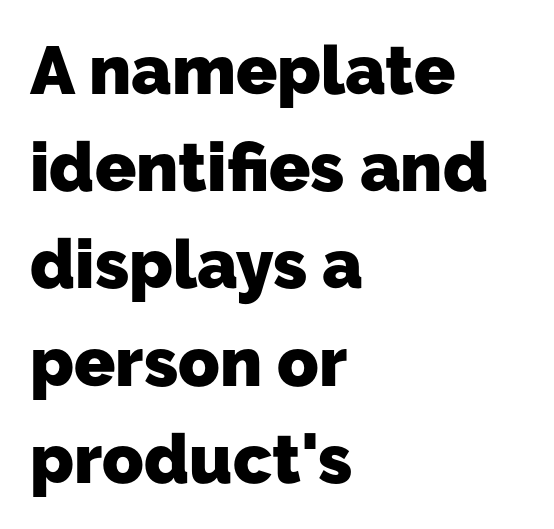
Q: Is the text bold? A: Yes.
Q: Is the typeface a serif or a sans-serif typeface? A: Sans-serif.
Q: Is the text underlined? A: No.
Q: How is the paragraph aligned? A: Left-aligned.
Q: Is the spacing between letters normal or unusually wide? A: Normal.
Q: Is the spacing between lines tight, normal or loose? A: Normal.
Q: Width (condensed, normal, or wide)? A: Normal.
Q: Stroke contrast? A: Low.
Q: x-height? A: Medium.
Q: Monospaced? A: No.
